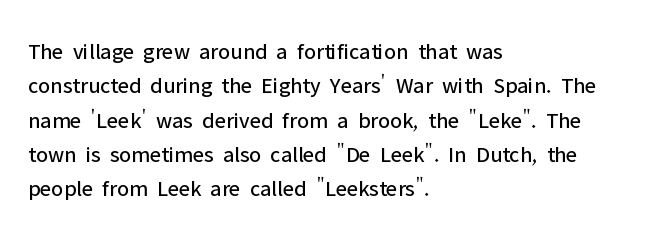
Q: Is the text bold? A: No.
Q: Is the text italic (slanted)? A: No, it is upright.
Q: Is the text underlined? A: No.
Q: How is the paragraph aligned? A: Left-aligned.
Q: Is the spacing between letters normal or unusually wide? A: Normal.
Q: Is the spacing between lines tight, normal or loose? A: Normal.
